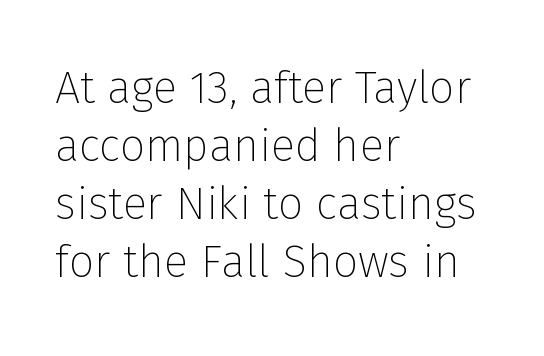
Q: Is the text bold? A: No.
Q: Is the text italic (slanted)? A: No, it is upright.
Q: Is the typeface a serif or a sans-serif typeface? A: Sans-serif.
Q: Is the text underlined? A: No.
Q: How is the paragraph aligned? A: Left-aligned.
Q: Is the spacing between letters normal or unusually wide? A: Normal.
Q: Is the spacing between lines tight, normal or loose? A: Normal.
Q: Width (condensed, normal, or wide)? A: Normal.
Q: Stroke contrast? A: Low.
Q: x-height? A: Medium.
Q: Monospaced? A: No.
